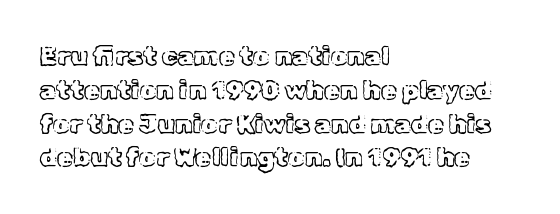
The image shows 26 px text type, upright; set left-aligned, normal line spacing (1.3x), normal letter spacing, not underlined.
